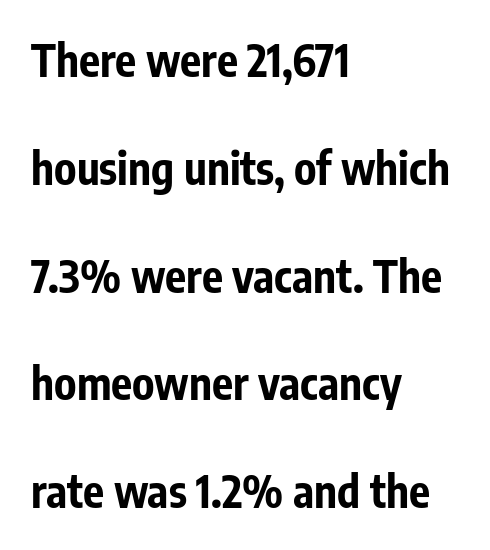
The image shows 44 px bold, condensed sans-serif type, upright; set left-aligned, loose line spacing (2.45x), normal letter spacing, not underlined; low stroke contrast and a medium x-height.
